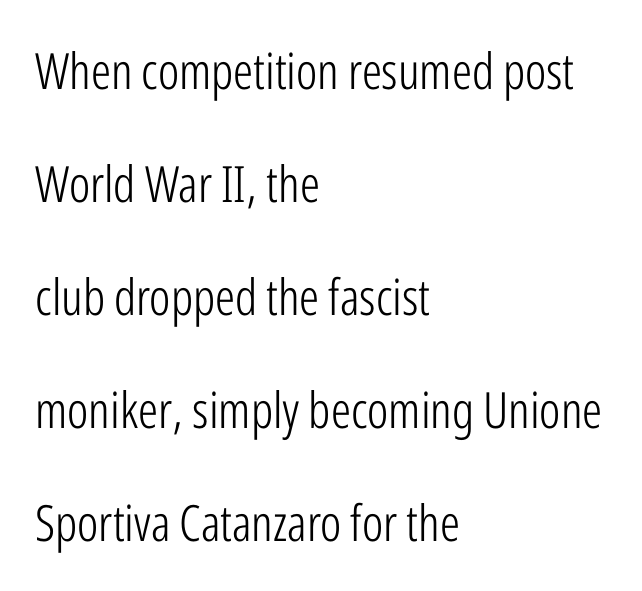
Q: Is the text bold? A: No.
Q: Is the text italic (slanted)? A: No, it is upright.
Q: Is the typeface a serif or a sans-serif typeface? A: Sans-serif.
Q: Is the text underlined? A: No.
Q: How is the paragraph aligned? A: Left-aligned.
Q: Is the spacing between letters normal or unusually wide? A: Normal.
Q: Is the spacing between lines tight, normal or loose? A: Loose.
Q: Width (condensed, normal, or wide)? A: Condensed.
Q: Stroke contrast? A: Low.
Q: x-height? A: Medium.
Q: Monospaced? A: No.
